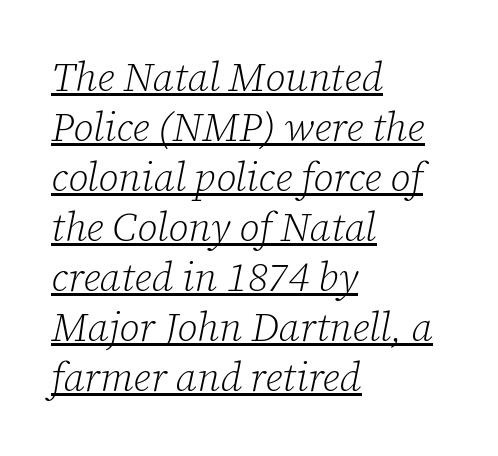
Honestly, the row spacing looks completely unremarkable. Compared with a centered layout, this one pins lines to the left instead. Honestly, the letter spacing is just normal — you wouldn't notice it. The typeface has the unassuming heft of standard copy or less. A typesetter would label this face a serif. Proportional: the letters do not fall into vertical columns.
